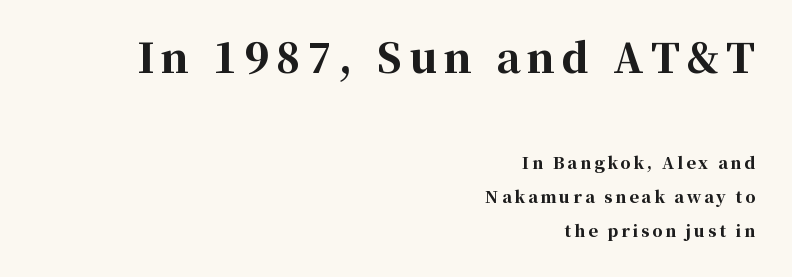
These lines are rendered in a variable-pitch font. Is the lower block the larger one? No — the upper block carries the bigger type. Bare-footed words on every line. Leading is clearly above the norm, producing a sparse column. Teacher's note: observe the even right margin — that is flush-right alignment. Every character sits straight up, as roman type does.
